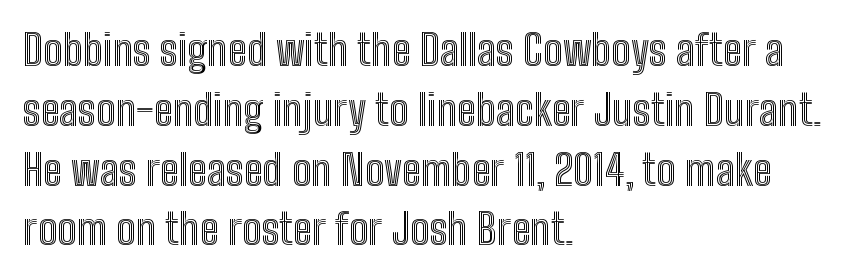
The image shows 43 px condensed type, upright; set left-aligned, normal line spacing (1.39x), normal letter spacing, not underlined; a medium x-height.
